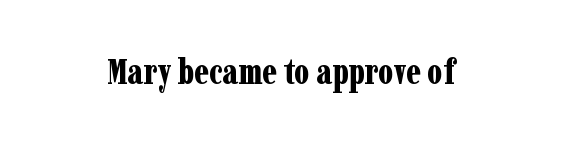
The image shows 35 px bold, condensed serif type, upright; set normal letter spacing, not underlined; low stroke contrast and a medium x-height.
